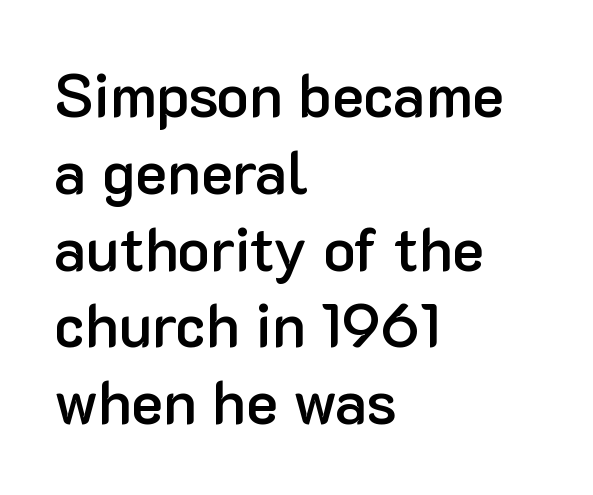
Is this a sans? Yes — the strokes have no serifs. These lines carry some extra weight — a demibold, not a full bold. Plain, unruled lines of type. You could not count columns in this text — the font is proportionally spaced. The line texture is even and compact thanks to regular tracking.
